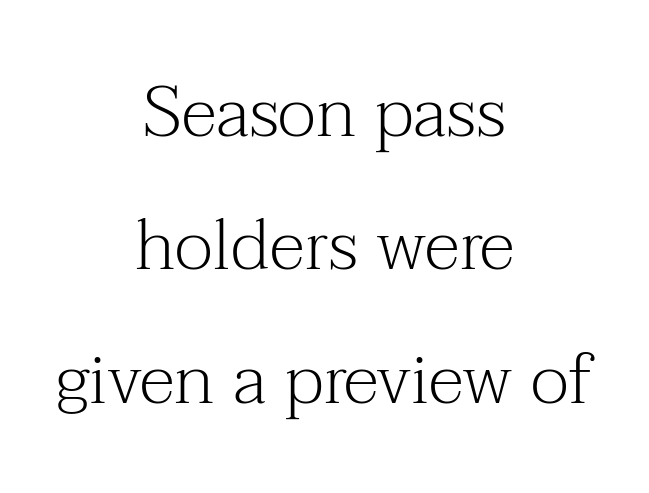
Q: Is the text bold? A: No.
Q: Is the text italic (slanted)? A: No, it is upright.
Q: Is the typeface a serif or a sans-serif typeface? A: Serif.
Q: Is the text underlined? A: No.
Q: How is the paragraph aligned? A: Centered.
Q: Is the spacing between letters normal or unusually wide? A: Normal.
Q: Width (condensed, normal, or wide)? A: Normal.
Q: Stroke contrast? A: Medium.
Q: x-height? A: Medium.
Q: Monospaced? A: No.
